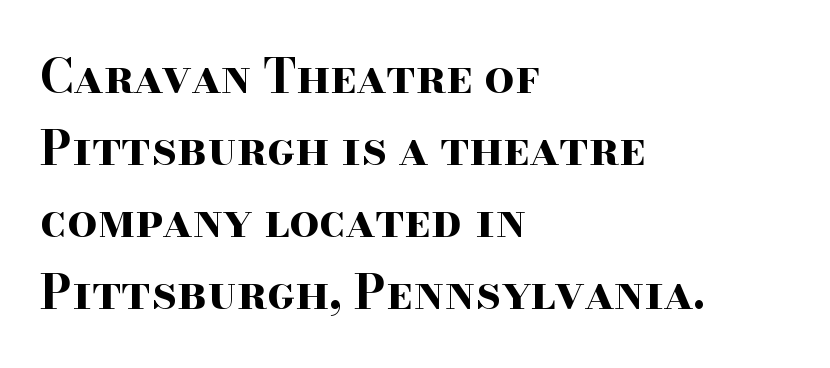
If you drew a ruler down the left edge, every line would touch it. The glyphs have the mass of a bold cut. A typesetter would call this proportional, since set widths differ per character. The gap between lines stays unmarked. Check where the strokes stop: tiny serifs finish them off.
